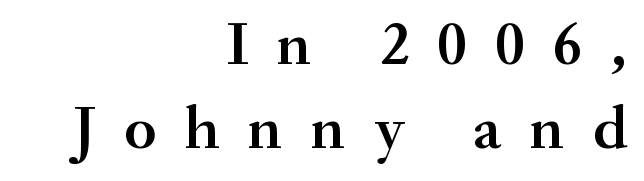
There is plenty of visible air inserted between adjacent glyphs. You can tell from the footed stems that serif type was used. Slightly chunky letters — semibold, I'd say, not full bold. Quick note: not italic, upright. Here the designer chose a conventional face with non-uniform glyph widths. Reading down the block, your eye finds every line finishing at a fixed right position.
